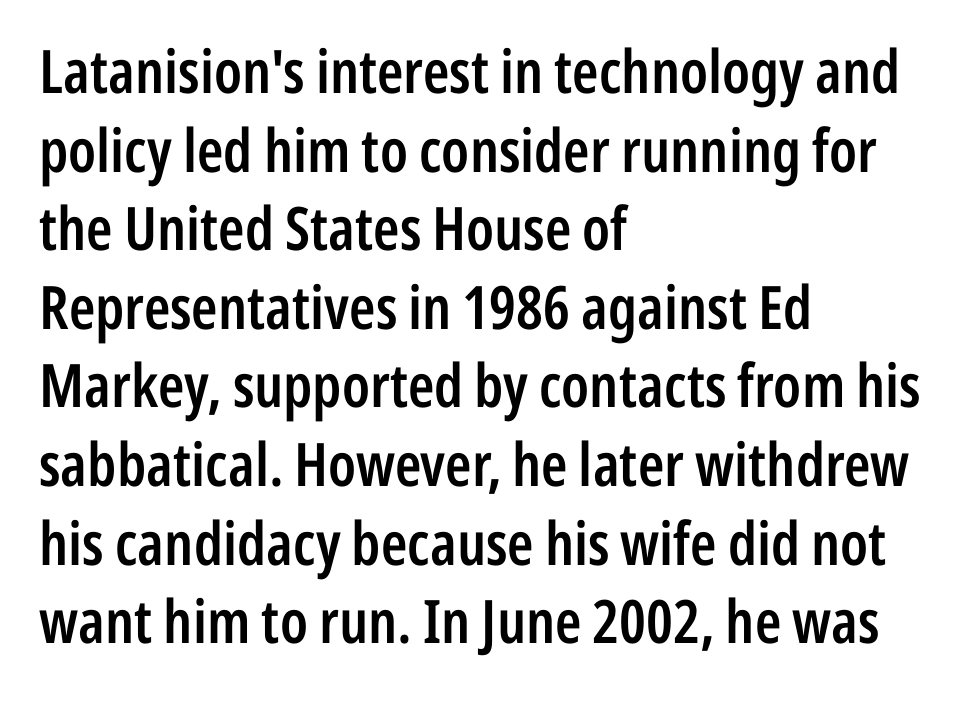
{"serif": "no", "italic": "no", "bold": "semi", "weight": "semibold", "width": "condensed", "stroke_contrast": "low", "x_height": "medium", "monospaced": "no", "underline": "no", "align": "left", "line_spacing": "normal", "line_spacing_ratio": 1.31, "letter_spacing": "normal", "letter_spacing_em": 0.0, "glyph_px": 60}
